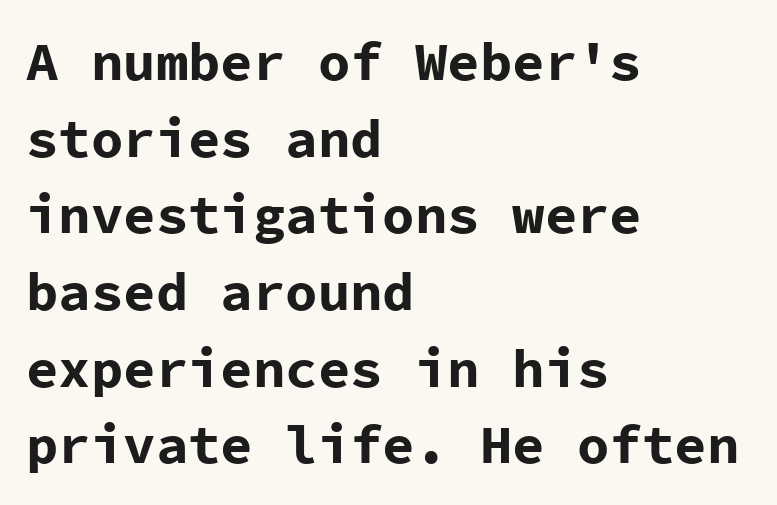
Q: Is the text bold? A: Yes.
Q: Is the text italic (slanted)? A: No, it is upright.
Q: Is the typeface a serif or a sans-serif typeface? A: Sans-serif.
Q: Is the text underlined? A: No.
Q: How is the paragraph aligned? A: Left-aligned.
Q: Is the spacing between letters normal or unusually wide? A: Normal.
Q: Is the spacing between lines tight, normal or loose? A: Normal.
Q: Width (condensed, normal, or wide)? A: Normal.
Q: Stroke contrast? A: Low.
Q: x-height? A: Medium.
Q: Monospaced? A: Yes.
